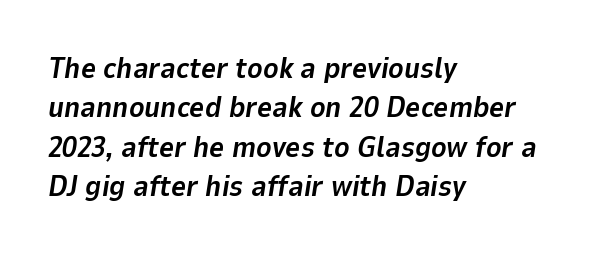
These lines were composed using italics. The type is set solid horizontally, with unmodified tracking. Pretty heavy lettering here — definitely bold. The passage shown stacks its lines at a standard gap.
